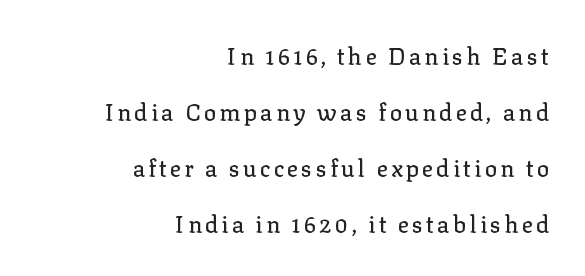
{"italic": "no", "underline": "no", "align": "right", "line_spacing": "loose", "line_spacing_ratio": 2.43, "glyph_px": 23}
